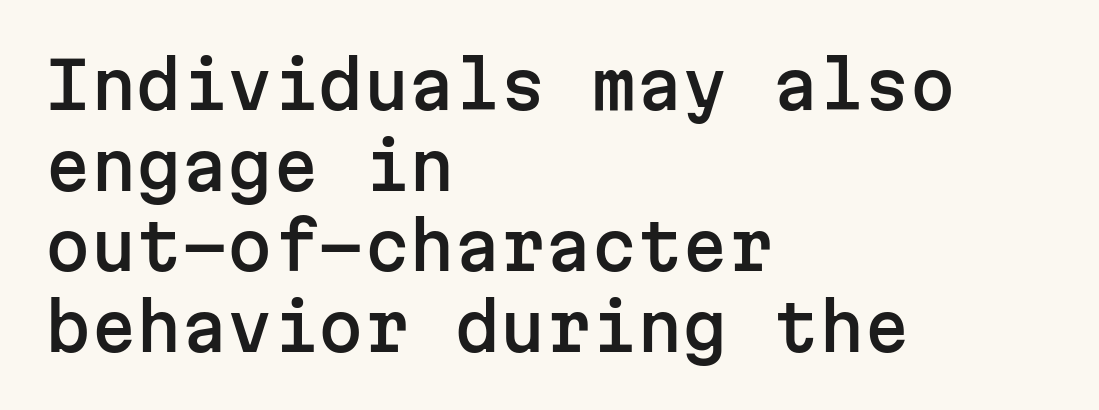
The image shows 65 px sans-serif type, upright, monospaced; set left-aligned, line spacing 1.24x, normal letter spacing, not underlined; low stroke contrast and a medium x-height.
